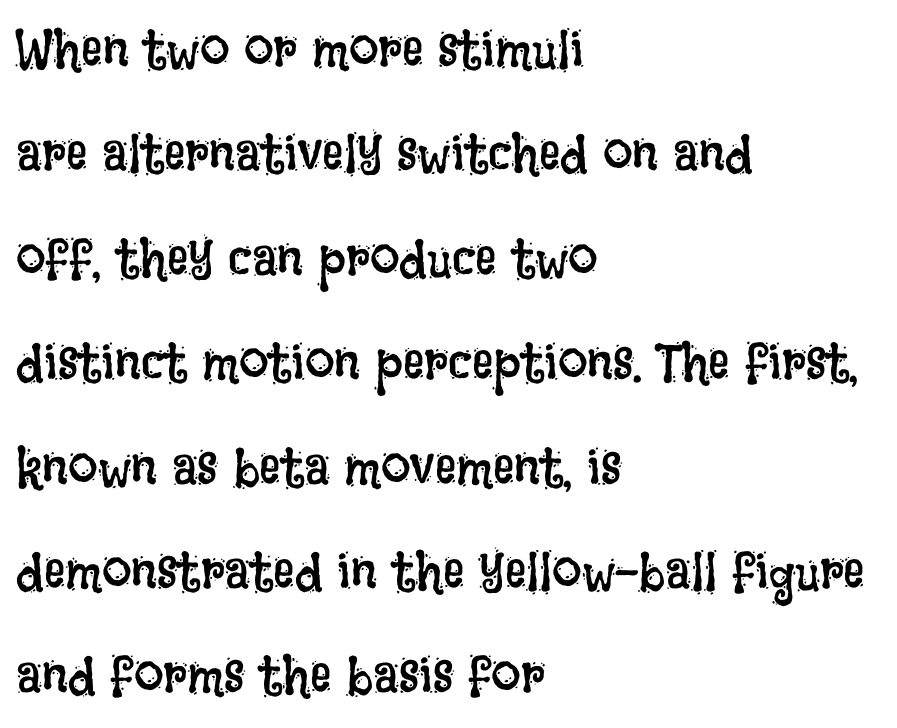
Casual observation: everything's shoved over to the left. Whoever set this chose breathing room over compactness in the vertical rhythm. This sample uses an upright cut, with every glyph sitting square on the baseline. Words appear dense and cohesive because spacing is normal. The face looks like a standard text weight, possibly lighter.
